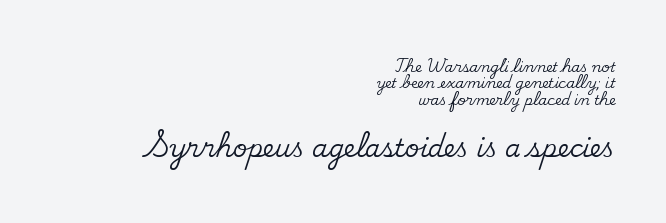
Q: Is the text italic (slanted)? A: Yes.
Q: Is the text underlined? A: No.
Q: How is the paragraph aligned? A: Right-aligned.
Q: Is the spacing between letters normal or unusually wide? A: Normal.
Q: Which block of text is set in a larger size, the first (top) or the second (bottom)? A: The second (bottom) one.
